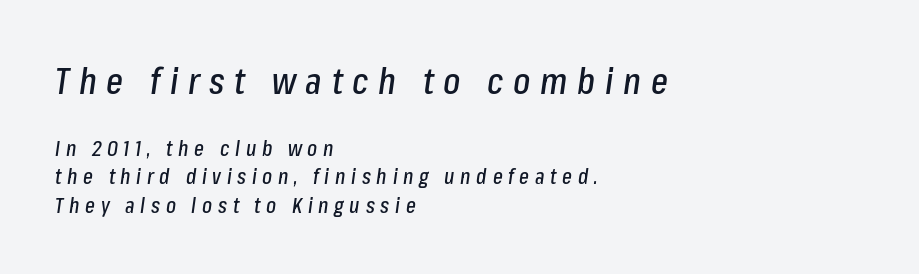
The passage shown stacks its lines at a standard gap. There's an unmistakable incline to the writing here. Think of a printed novel: that variable character pitch is what you see here. The lines are quadded left. Bare-footed words on every line.
